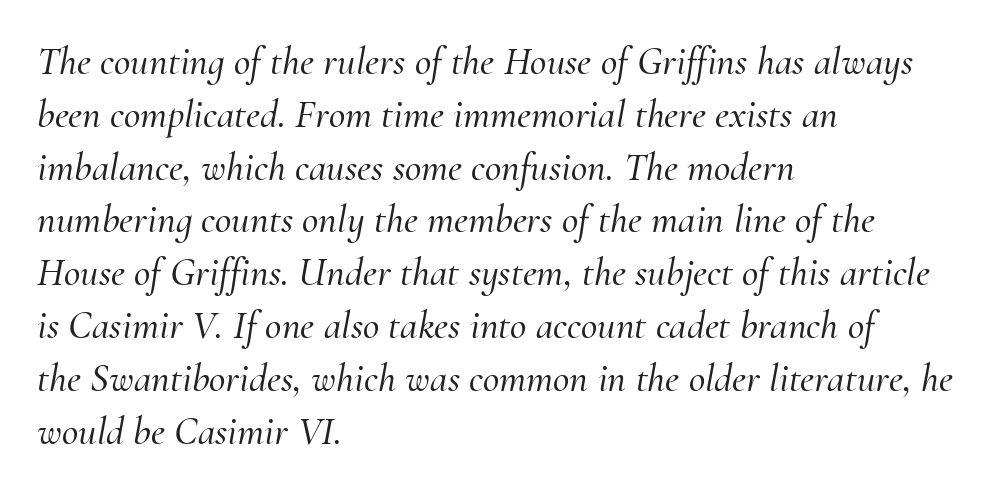
{"serif": "yes", "italic": "yes", "lean": "right", "slant_degrees": 10, "width": "normal", "stroke_contrast": "medium", "x_height": "small", "monospaced": "no", "underline": "no", "align": "left", "line_spacing": "normal", "line_spacing_ratio": 1.32, "letter_spacing": "normal", "letter_spacing_em": 0.0, "glyph_px": 40}
